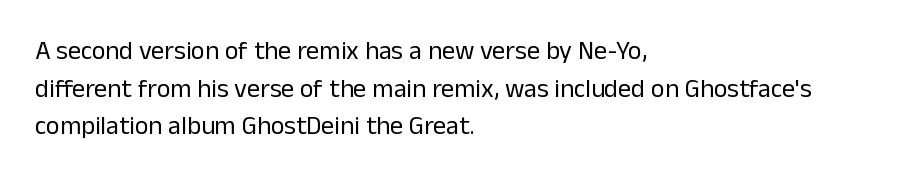
{"italic": "no", "bold": "no", "underline": "no", "align": "left", "line_spacing": "normal", "line_spacing_ratio": 1.45, "letter_spacing": "normal", "letter_spacing_em": 0.0, "glyph_px": 26}
